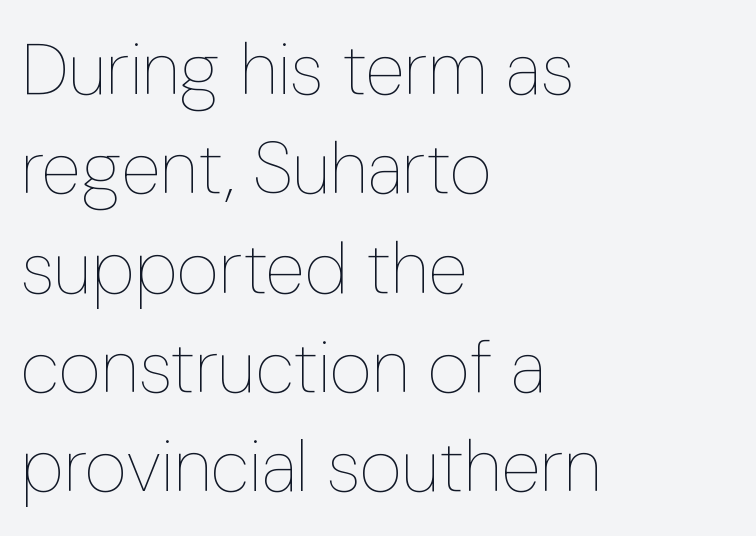
{"italic": "no", "bold": "no", "weight": "thin", "width": "condensed", "stroke_contrast": "low", "x_height": "medium", "monospaced": "no", "underline": "no", "align": "left", "line_spacing": "normal", "line_spacing_ratio": 1.36, "letter_spacing": "normal", "letter_spacing_em": 0.0, "glyph_px": 73}
